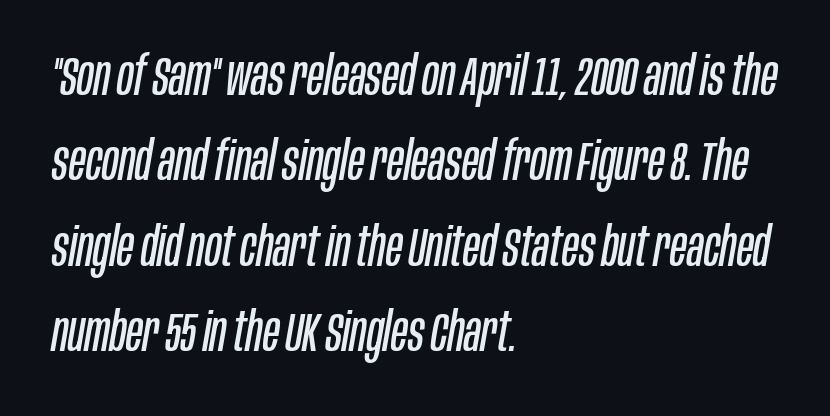
{"italic": "yes", "lean": "right", "slant_degrees": 10, "bold": "no", "weight": "regular", "width": "condensed", "stroke_contrast": "low", "x_height": "large", "monospaced": "no", "underline": "no", "align": "left", "line_spacing": "normal", "line_spacing_ratio": 1.58, "letter_spacing": "normal", "letter_spacing_em": 0.0, "glyph_px": 54}
